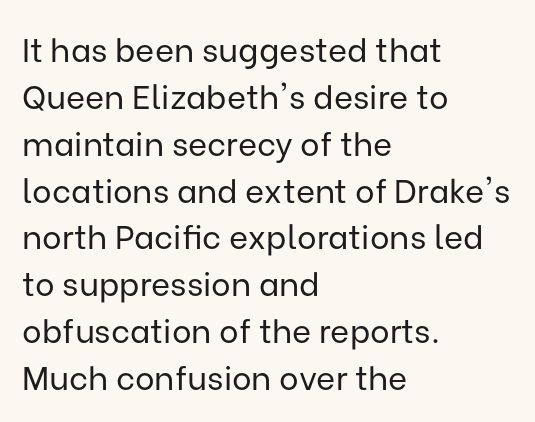
{"serif": "no", "italic": "no", "bold": "no", "weight": "regular", "width": "normal", "stroke_contrast": "low", "x_height": "medium", "monospaced": "no", "underline": "no", "align": "left", "line_spacing": "normal", "line_spacing_ratio": 1.42, "letter_spacing": "normal", "letter_spacing_em": 0.0, "glyph_px": 33}
